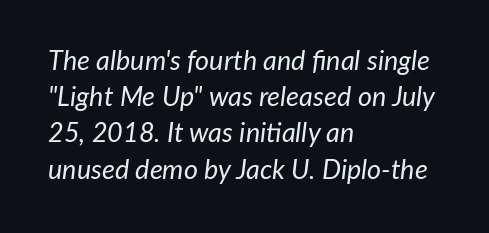
Q: Is the text bold? A: No.
Q: Is the text italic (slanted)? A: Yes, it leans right by about 7 degrees.
Q: Is the text underlined? A: No.
Q: How is the paragraph aligned? A: Left-aligned.
Q: Is the spacing between letters normal or unusually wide? A: Normal.
Q: Is the spacing between lines tight, normal or loose? A: Normal.
